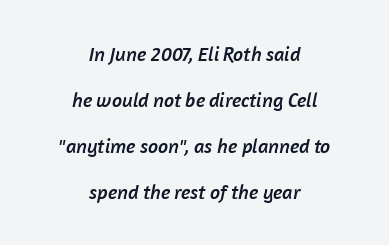
{"underline": "no", "align": "center", "line_spacing": "loose", "line_spacing_ratio": 2.3, "letter_spacing": "normal", "letter_spacing_em": 0.0, "glyph_px": 20}
